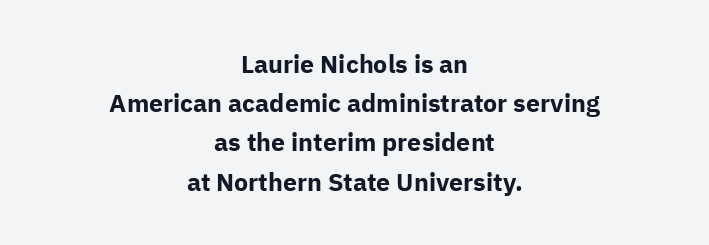
Underline: absent. How would I describe the line gaps? Plain and ordinary. The font is running at its bold setting. No italicization has been applied; the sample stays upright. These lines stack symmetrically, like a column narrowing and widening about its center. Spacing between characters is what you'd get straight out of the box.
